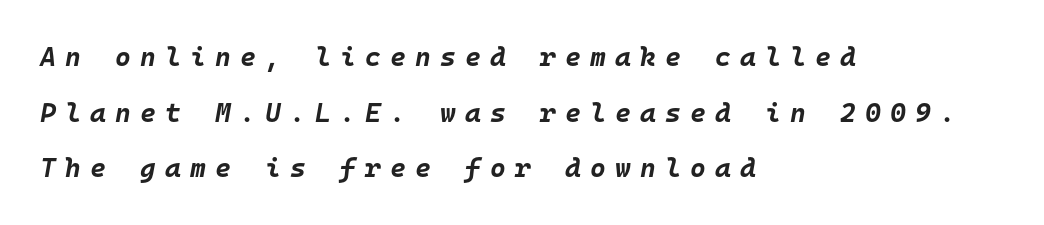
{"italic": "yes", "lean": "right", "slant_degrees": 10, "bold": "yes", "underline": "no", "align": "left", "line_spacing": "loose", "line_spacing_ratio": 2.06, "letter_spacing": "wide", "letter_spacing_em": 0.34, "glyph_px": 27}
